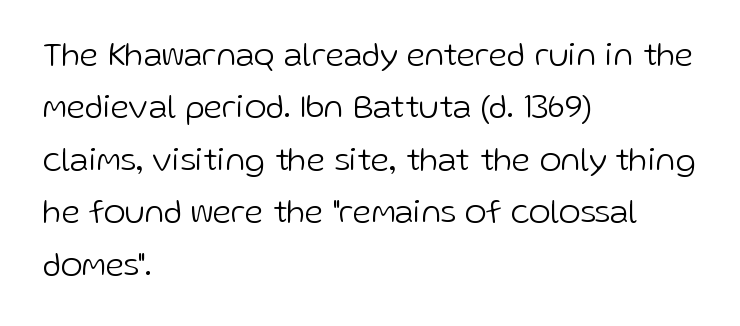
Vertical strokes here are truly vertical. Think standard paragraph weight, or any step lighter than that. The lines in this sample share a left origin and differ only in where they stop. The type family on display is of the sans-serif kind.
